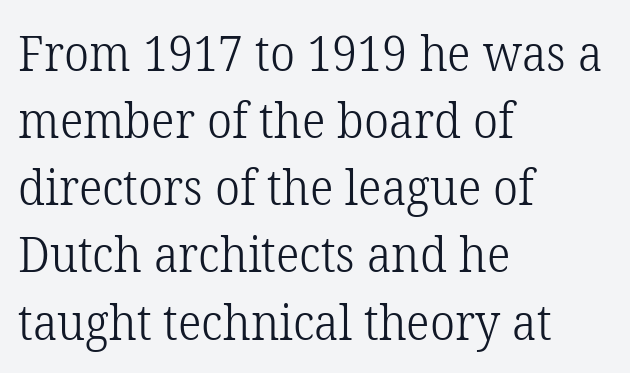
{"serif": "yes", "italic": "no", "bold": "no", "weight": "light", "width": "normal", "stroke_contrast": "low", "x_height": "medium", "monospaced": "no", "underline": "no", "align": "left", "line_spacing": "normal", "line_spacing_ratio": 1.37, "letter_spacing": "normal", "letter_spacing_em": 0.0, "glyph_px": 49}
